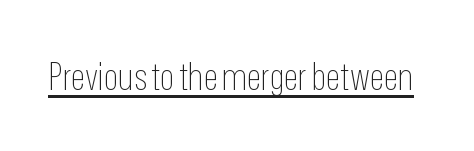
The image shows 38 px thin, condensed sans-serif type, upright; set normal letter spacing, underlined; low stroke contrast and a medium x-height.
